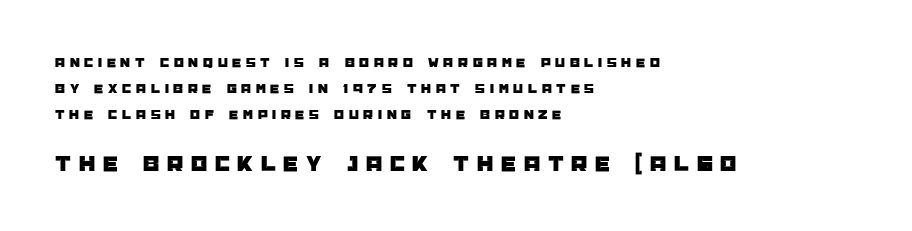
{"italic": "no", "underline": "no", "align": "left", "line_spacing_ratio": 1.87, "letter_spacing": "wide", "letter_spacing_em": 0.34, "larger_block": "second", "size_ratio": 1.64, "glyph_px": 23}
